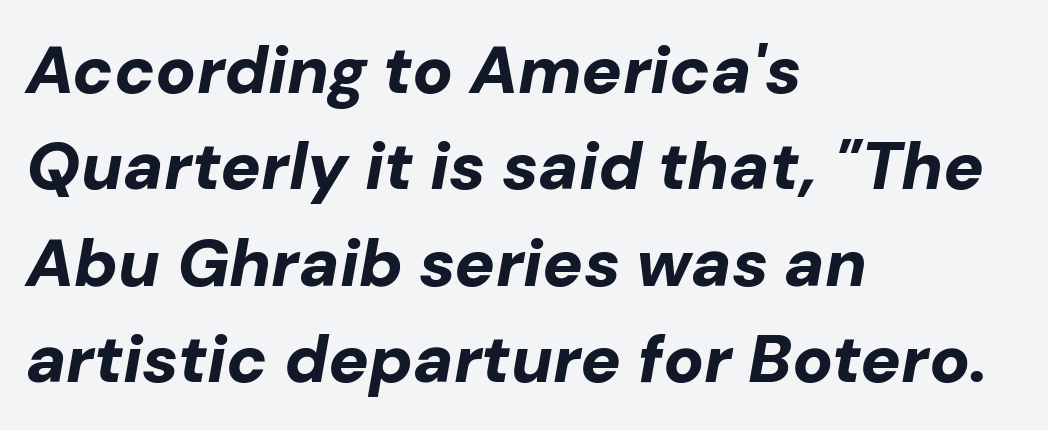
Q: Is the text bold? A: Yes.
Q: Is the text italic (slanted)? A: Yes, it leans right by about 10 degrees.
Q: Is the text underlined? A: No.
Q: How is the paragraph aligned? A: Left-aligned.
Q: Is the spacing between letters normal or unusually wide? A: Normal.
Q: Is the spacing between lines tight, normal or loose? A: Normal.
Q: Width (condensed, normal, or wide)? A: Normal.
Q: Stroke contrast? A: Low.
Q: x-height? A: Medium.
Q: Monospaced? A: No.
